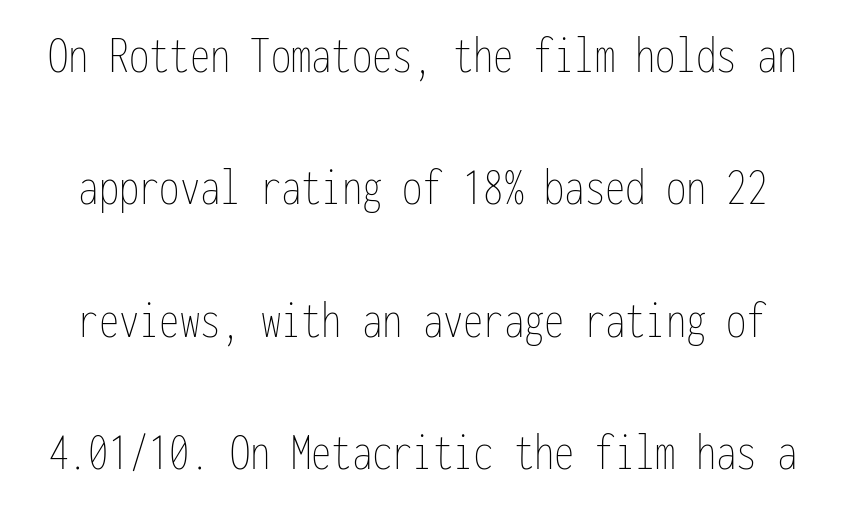
Q: Is the text bold? A: No.
Q: Is the text italic (slanted)? A: No, it is upright.
Q: Is the text underlined? A: No.
Q: Is the spacing between letters normal or unusually wide? A: Normal.
Q: Is the spacing between lines tight, normal or loose? A: Loose.
Q: Width (condensed, normal, or wide)? A: Condensed.
Q: Stroke contrast? A: Low.
Q: x-height? A: Medium.
Q: Monospaced? A: Yes.
